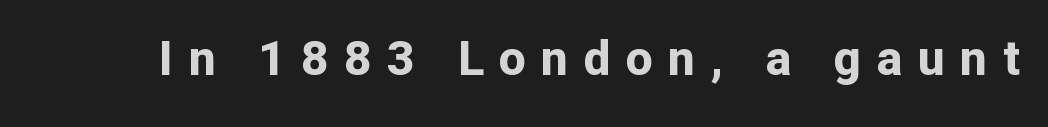
The image shows 48 px bold sans-serif type, upright; set unusually wide letter spacing (+0.32 em), not underlined; low stroke contrast and a medium x-height.
